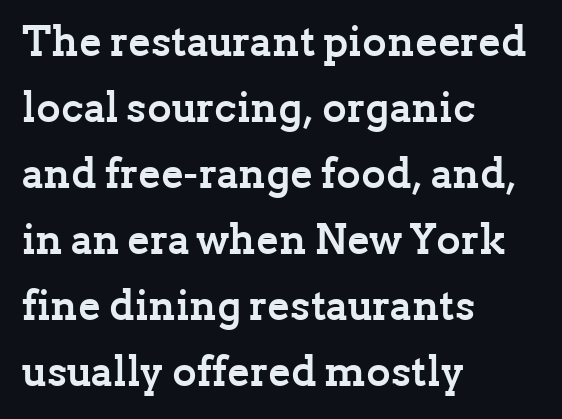
{"serif": "yes", "italic": "no", "bold": "yes", "weight": "semibold", "width": "normal", "stroke_contrast": "low", "x_height": "medium", "monospaced": "no", "underline": "no", "align": "left", "line_spacing": "normal", "line_spacing_ratio": 1.57, "letter_spacing": "normal", "letter_spacing_em": 0.0, "glyph_px": 42}
